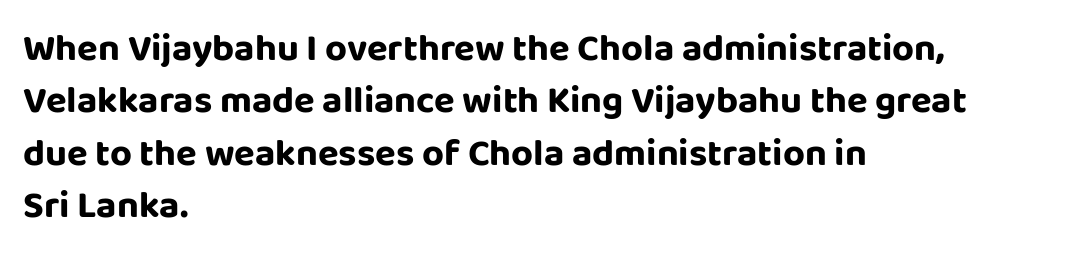
Q: Is the text italic (slanted)? A: No, it is upright.
Q: Is the typeface a serif or a sans-serif typeface? A: Sans-serif.
Q: Is the text underlined? A: No.
Q: How is the paragraph aligned? A: Left-aligned.
Q: Is the spacing between letters normal or unusually wide? A: Normal.
Q: Is the spacing between lines tight, normal or loose? A: Normal.
Q: Width (condensed, normal, or wide)? A: Normal.
Q: Stroke contrast? A: Low.
Q: x-height? A: Large.
Q: Monospaced? A: No.
